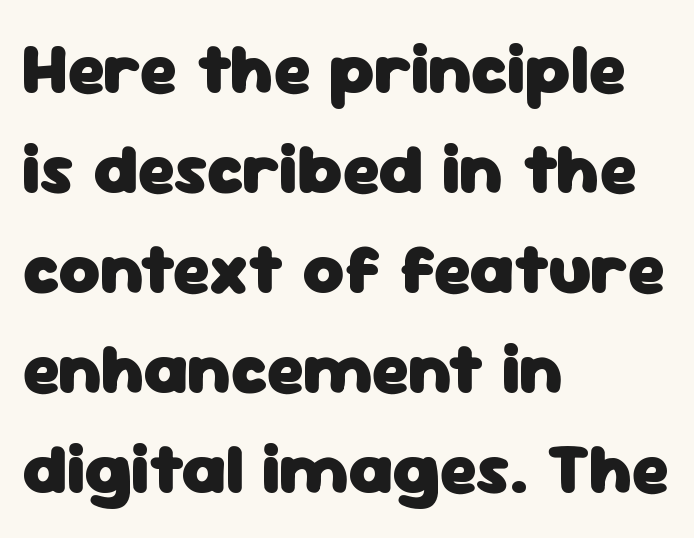
The image shows 71 px heavy sans-serif type, upright; set left-aligned, normal line spacing (1.41x), normal letter spacing, not underlined; low stroke contrast and a medium x-height.
